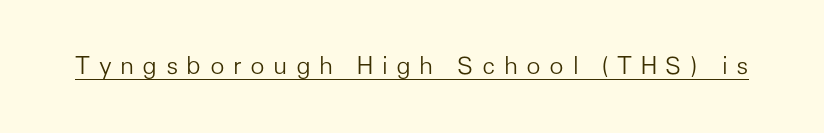
The rendering inserts visible extra space after every character. Ascenders rise straight up at ninety degrees. Underlining? Definitely there. Weight: regular or lighter.
